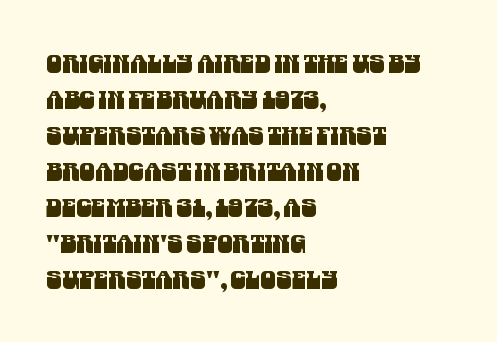
The image shows 25 px text type; set left-aligned, normal line spacing (1.44x), normal letter spacing, not underlined.
